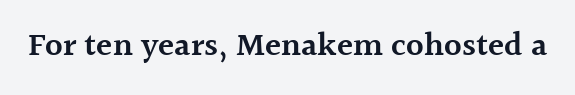
{"serif": "yes", "italic": "no", "bold": "semi", "weight": "semibold", "width": "normal", "x_height": "medium", "monospaced": "no", "underline": "no", "letter_spacing": "normal", "letter_spacing_em": 0.0, "glyph_px": 33}
